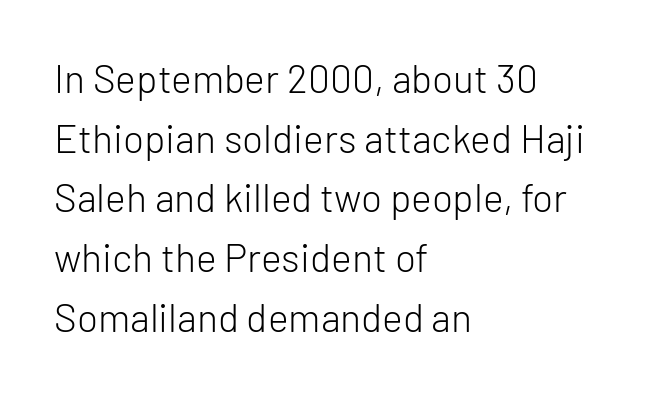
The image shows 39 px light sans-serif type, upright; set left-aligned, normal line spacing (1.53x), normal letter spacing, not underlined; low stroke contrast and a medium x-height.
